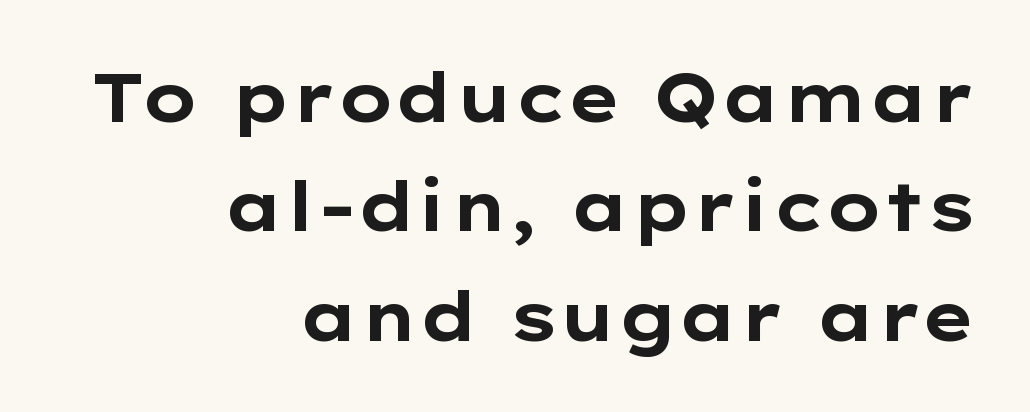
Q: Is the text bold? A: Yes.
Q: Is the text italic (slanted)? A: No, it is upright.
Q: Is the typeface a serif or a sans-serif typeface? A: Sans-serif.
Q: Is the text underlined? A: No.
Q: How is the paragraph aligned? A: Right-aligned.
Q: Is the spacing between letters normal or unusually wide? A: Normal.
Q: Is the spacing between lines tight, normal or loose? A: Normal.
Q: Width (condensed, normal, or wide)? A: Wide.
Q: Stroke contrast? A: Low.
Q: x-height? A: Medium.
Q: Monospaced? A: No.
